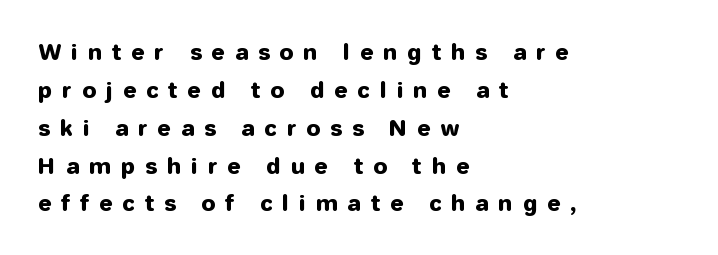
The image shows 22 px text type, upright; set left-aligned, line spacing 1.72x, unusually wide letter spacing (+0.47 em), not underlined.
